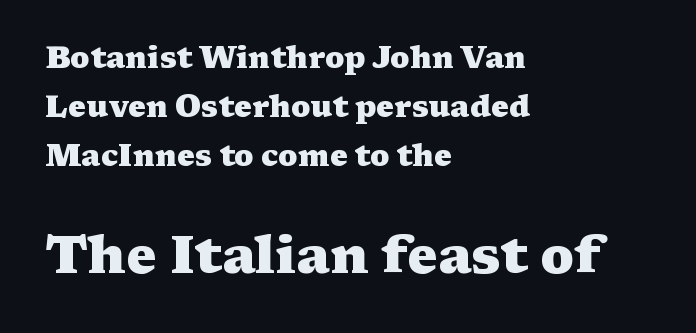
Q: Is the text bold? A: Yes.
Q: Is the text italic (slanted)? A: No, it is upright.
Q: Is the typeface a serif or a sans-serif typeface? A: Serif.
Q: Is the text underlined? A: No.
Q: How is the paragraph aligned? A: Left-aligned.
Q: Is the spacing between letters normal or unusually wide? A: Normal.
Q: Is the spacing between lines tight, normal or loose? A: Normal.
Q: Which block of text is set in a larger size, the first (top) or the second (bottom)? A: The second (bottom) one.
Q: Width (condensed, normal, or wide)? A: Wide.
Q: Stroke contrast? A: Medium.
Q: x-height? A: Medium.
Q: Monospaced? A: No.
